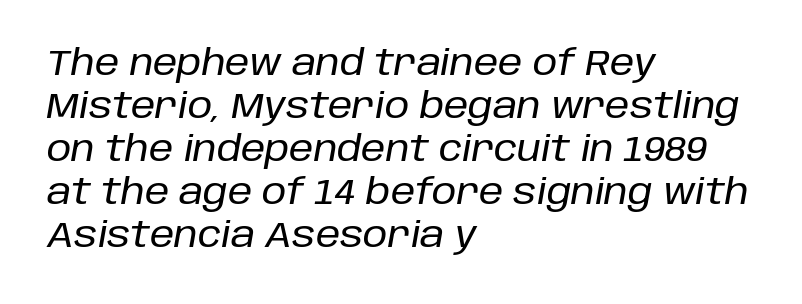
{"italic": "yes", "lean": "right", "slant_degrees": 10, "width": "normal", "stroke_contrast": "low", "x_height": "large", "monospaced": "no", "underline": "no", "align": "left", "line_spacing_ratio": 1.23, "letter_spacing": "normal", "letter_spacing_em": 0.0, "glyph_px": 35}
